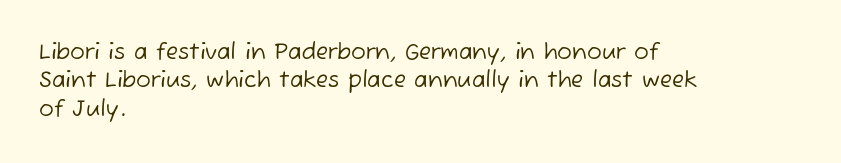
The image shows 22 px text type; set left-aligned, normal line spacing (1.29x), normal letter spacing, not underlined.
